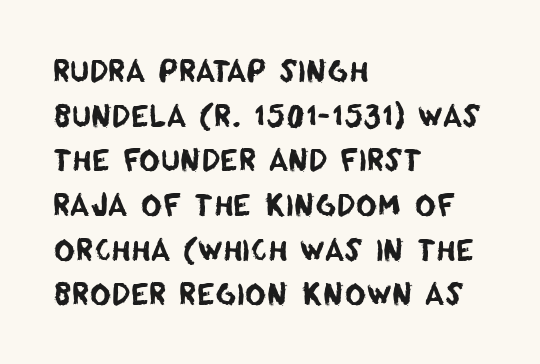
The image shows 29 px sans-serif type; set left-aligned, normal line spacing (1.54x), normal letter spacing, not underlined; low stroke contrast and a large x-height.
